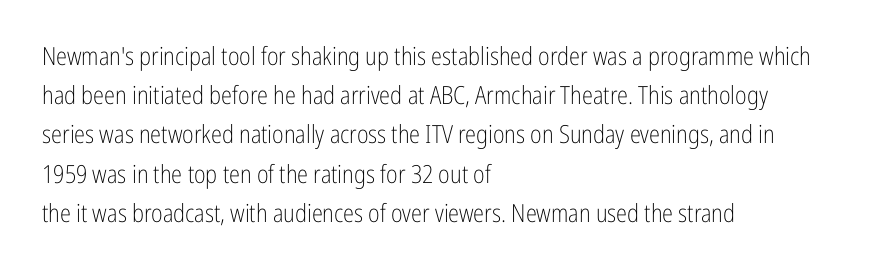
Q: Is the text bold? A: No.
Q: Is the text italic (slanted)? A: No, it is upright.
Q: Is the text underlined? A: No.
Q: How is the paragraph aligned? A: Left-aligned.
Q: Is the spacing between letters normal or unusually wide? A: Normal.
Q: Is the spacing between lines tight, normal or loose? A: Normal.
